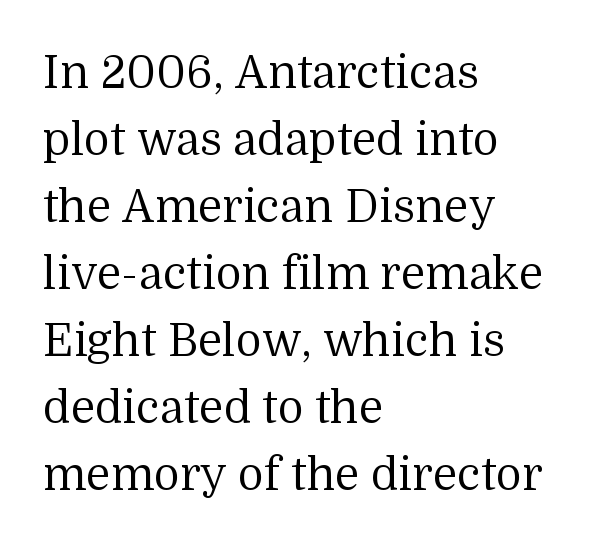
{"serif": "yes", "italic": "no", "bold": "no", "weight": "regular", "width": "normal", "stroke_contrast": "medium", "x_height": "medium", "monospaced": "no", "underline": "no", "align": "left", "line_spacing": "normal", "line_spacing_ratio": 1.49, "letter_spacing": "normal", "letter_spacing_em": 0.0, "glyph_px": 45}
